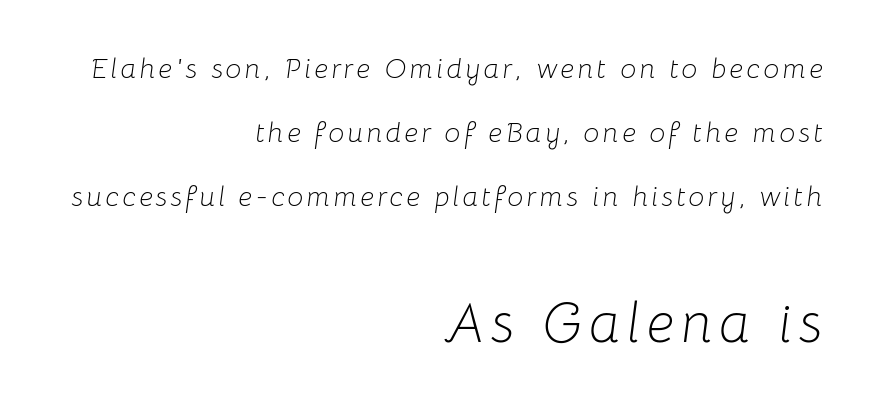
The image shows 56 px light type, italic (leaning right); set right-aligned, loose line spacing (2.29x), not underlined; the second (bottom) block is 2.0x larger; low stroke contrast and a medium x-height.
